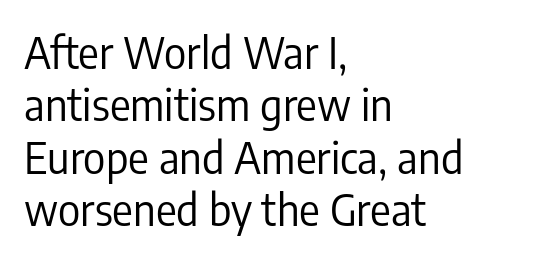
The image shows 43 px regular-weight, condensed sans-serif type, upright; set left-aligned, line spacing 1.22x, normal letter spacing, not underlined; low stroke contrast and a medium x-height.
